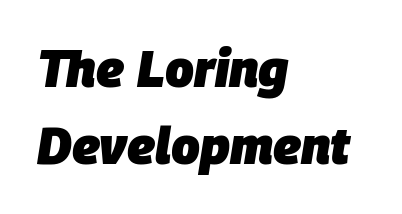
Line spacing here is normal. The whole block is typeset with a tilt. No word sits above an underline. Alignment: flush left. Heavy-handed strokes throughout: this text is bold.
